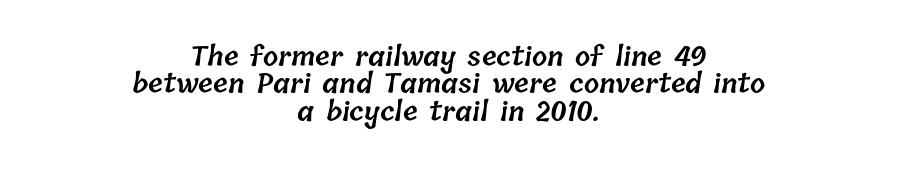
Q: Is the text bold? A: Semi-bold.
Q: Is the text underlined? A: No.
Q: How is the paragraph aligned? A: Centered.
Q: Is the spacing between letters normal or unusually wide? A: Normal.
Q: Is the spacing between lines tight, normal or loose? A: Tight.
